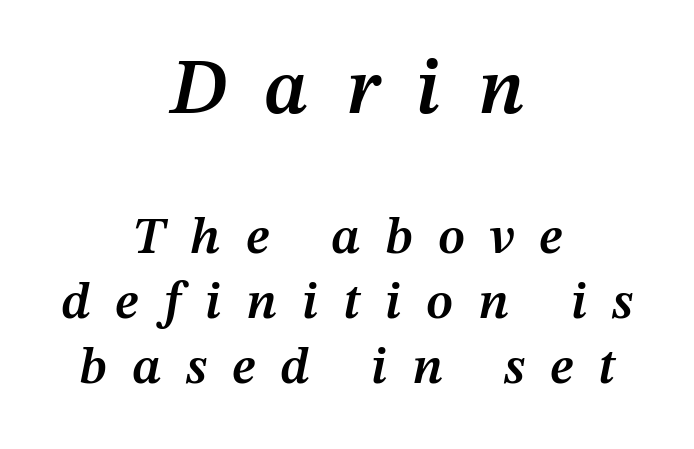
The tracking reads as deliberately expanded to a designer's eye. A typesetter would call this proportional, since set widths differ per character. Of the two passages, the one on top uses the larger point size. The rows are spaced the way most documents space them.
